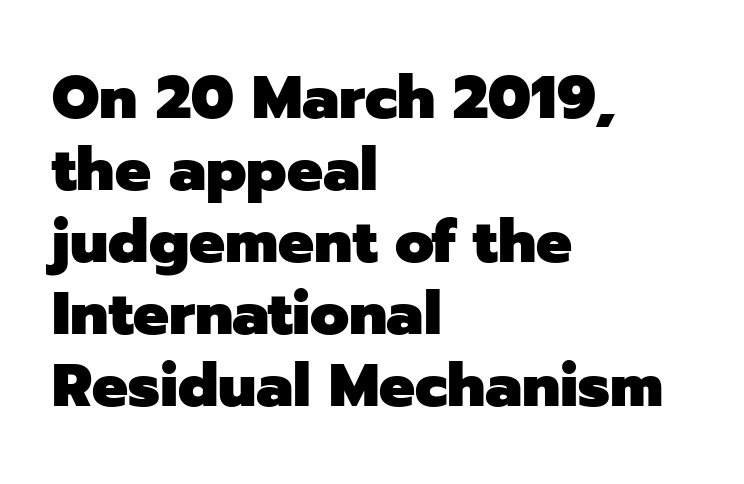
The typeface chosen for these lines omits serifs. The area under the type is left untouched. Character widths vary here, with narrow letters taking less room than wide ones. Typographic density is high because the face is bold. Nothing unusual about the tracking: characters are spaced as the font intends.
